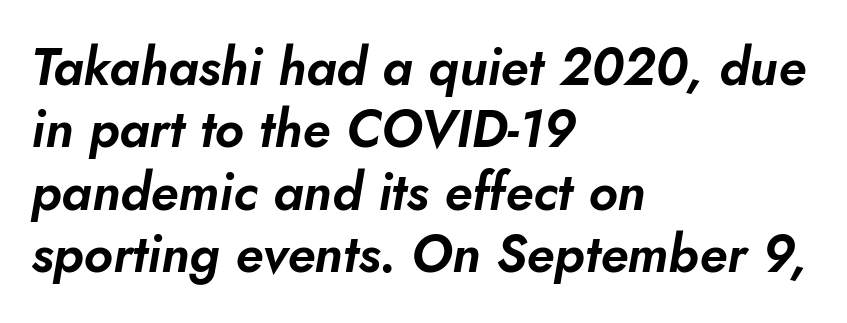
The image shows 52 px text type, italic (leaning right); set left-aligned, line spacing 1.2x, normal letter spacing, not underlined; low stroke contrast and a small x-height.
